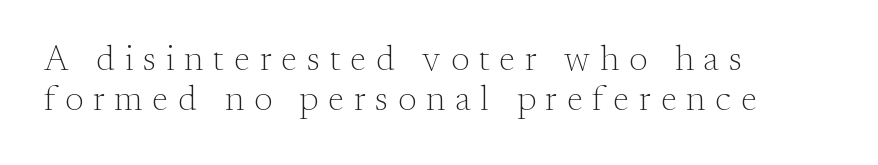
{"serif": "yes", "italic": "no", "bold": "no", "weight": "light", "width": "normal", "stroke_contrast": "medium", "x_height": "small", "monospaced": "no", "underline": "no", "align": "left", "line_spacing": "tight", "line_spacing_ratio": 1.15, "letter_spacing": "wide", "letter_spacing_em": 0.28, "glyph_px": 35}
